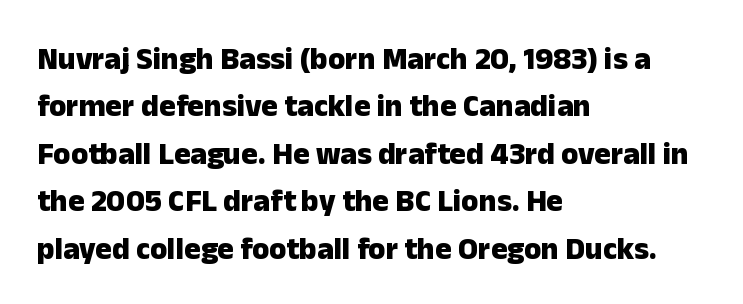
Notice how thick the strokes are: this is what a full bold looks like. How are the letters spaced? Ordinarily, with no added tracking. A roman cut, with each character standing at attention. Reading down the column, the eye jumps a familiar distance to each next line.
